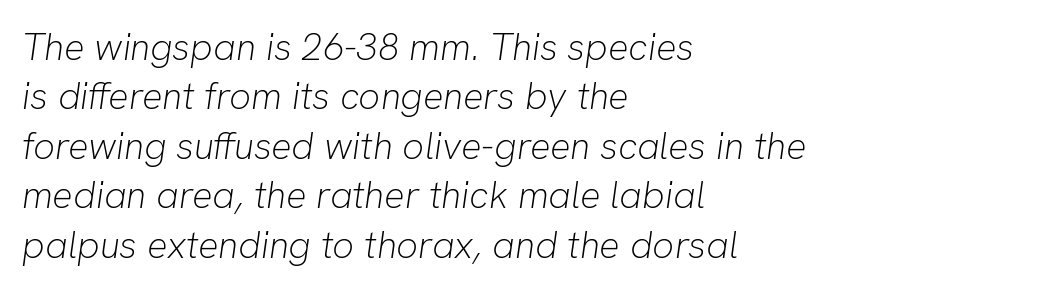
{"italic": "yes", "lean": "right", "slant_degrees": 8, "bold": "no", "weight": "light", "width": "normal", "stroke_contrast": "low", "x_height": "medium", "monospaced": "no", "underline": "no", "align": "left", "line_spacing": "normal", "line_spacing_ratio": 1.3, "letter_spacing": "normal", "letter_spacing_em": 0.0, "glyph_px": 38}
